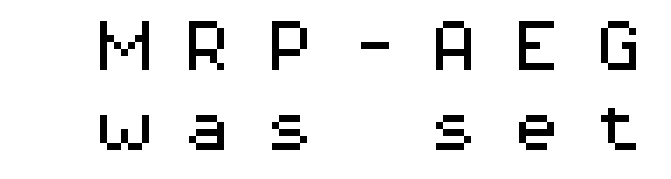
The image shows 56 px wide sans-serif type, upright, monospaced; set normal line spacing (1.43x), unusually wide letter spacing (+0.47 em), not underlined; medium stroke contrast and a medium x-height.
